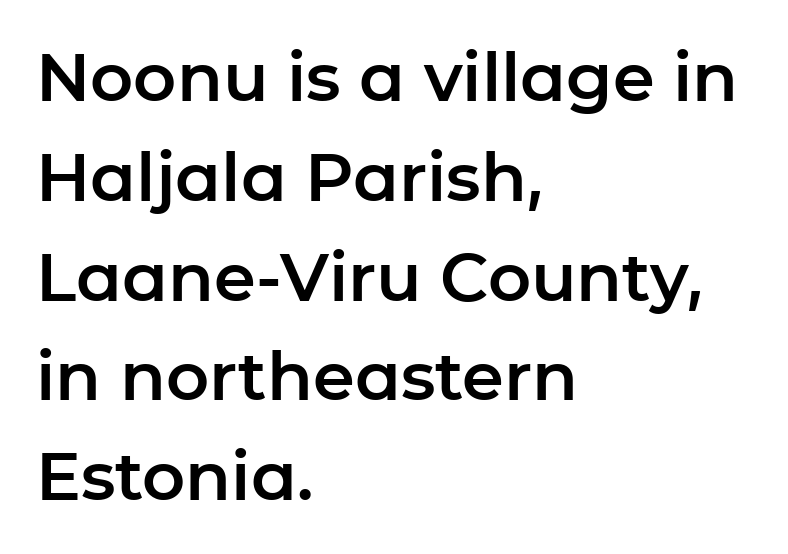
Q: Is the text italic (slanted)? A: No, it is upright.
Q: Is the typeface a serif or a sans-serif typeface? A: Sans-serif.
Q: Is the text underlined? A: No.
Q: How is the paragraph aligned? A: Left-aligned.
Q: Is the spacing between letters normal or unusually wide? A: Normal.
Q: Is the spacing between lines tight, normal or loose? A: Normal.
Q: Width (condensed, normal, or wide)? A: Normal.
Q: Stroke contrast? A: Low.
Q: x-height? A: Medium.
Q: Monospaced? A: No.
